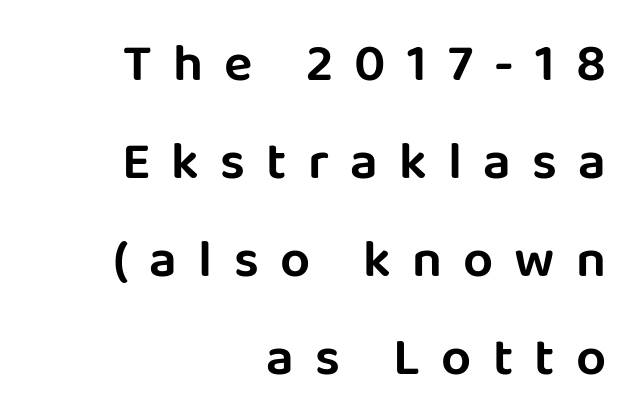
{"serif": "no", "italic": "no", "width": "normal", "stroke_contrast": "low", "x_height": "large", "monospaced": "no", "underline": "no", "align": "right", "line_spacing_ratio": 1.85, "letter_spacing": "wide", "letter_spacing_em": 0.4, "glyph_px": 53}
